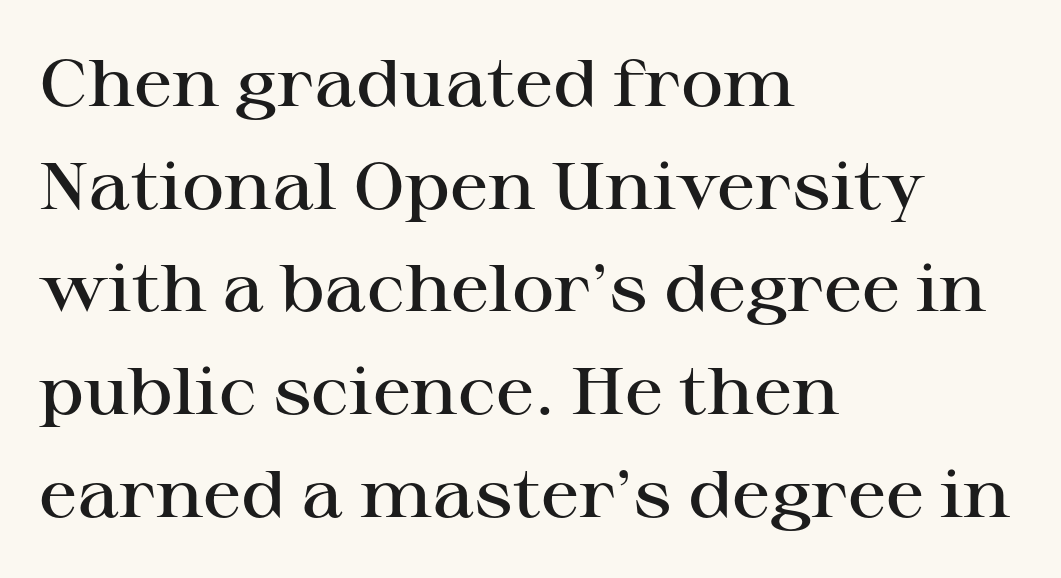
Q: Is the text bold? A: Semi-bold.
Q: Is the text italic (slanted)? A: No, it is upright.
Q: Is the typeface a serif or a sans-serif typeface? A: Serif.
Q: Is the text underlined? A: No.
Q: How is the paragraph aligned? A: Left-aligned.
Q: Is the spacing between letters normal or unusually wide? A: Normal.
Q: Is the spacing between lines tight, normal or loose? A: Normal.
Q: Width (condensed, normal, or wide)? A: Wide.
Q: Stroke contrast? A: High.
Q: x-height? A: Medium.
Q: Monospaced? A: No.
